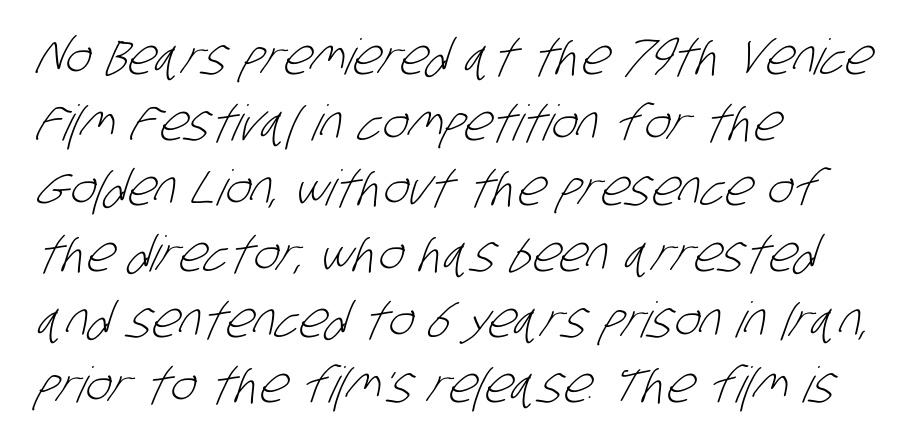
Q: Is the text bold? A: No.
Q: Is the typeface a serif or a sans-serif typeface? A: Sans-serif.
Q: Is the text underlined? A: No.
Q: How is the paragraph aligned? A: Left-aligned.
Q: Is the spacing between letters normal or unusually wide? A: Normal.
Q: Is the spacing between lines tight, normal or loose? A: Normal.
Q: Width (condensed, normal, or wide)? A: Condensed.
Q: Stroke contrast? A: Low.
Q: x-height? A: Large.
Q: Monospaced? A: No.
